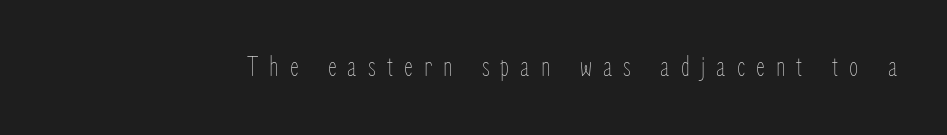
Q: Is the text bold? A: No.
Q: Is the text italic (slanted)? A: No, it is upright.
Q: Is the text underlined? A: No.
Q: Is the spacing between letters normal or unusually wide? A: Unusually wide.
Q: Width (condensed, normal, or wide)? A: Condensed.
Q: Stroke contrast? A: Low.
Q: x-height? A: Medium.
Q: Monospaced? A: No.
